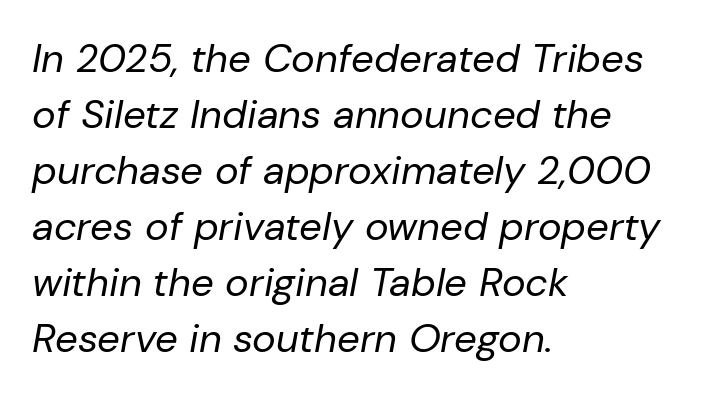
{"italic": "yes", "lean": "right", "slant_degrees": 10, "bold": "no", "weight": "regular", "width": "normal", "stroke_contrast": "low", "x_height": "medium", "monospaced": "no", "underline": "no", "align": "left", "line_spacing": "normal", "line_spacing_ratio": 1.4, "letter_spacing": "normal", "letter_spacing_em": 0.0, "glyph_px": 40}
